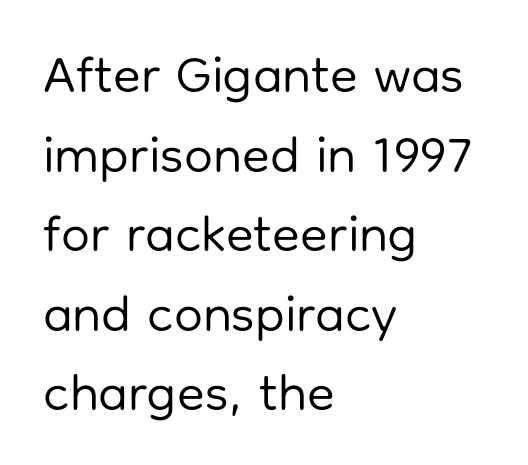
Q: Is the text bold? A: No.
Q: Is the text italic (slanted)? A: No, it is upright.
Q: Is the typeface a serif or a sans-serif typeface? A: Sans-serif.
Q: Is the text underlined? A: No.
Q: How is the paragraph aligned? A: Left-aligned.
Q: Is the spacing between letters normal or unusually wide? A: Normal.
Q: Is the spacing between lines tight, normal or loose? A: Normal.
Q: Width (condensed, normal, or wide)? A: Normal.
Q: Stroke contrast? A: Low.
Q: x-height? A: Medium.
Q: Monospaced? A: No.
